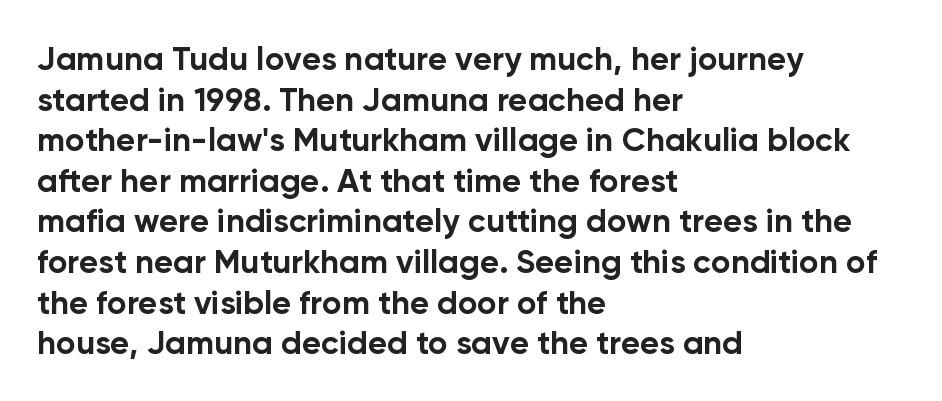
Q: Is the text bold? A: Yes.
Q: Is the text italic (slanted)? A: No, it is upright.
Q: Is the typeface a serif or a sans-serif typeface? A: Sans-serif.
Q: Is the text underlined? A: No.
Q: How is the paragraph aligned? A: Left-aligned.
Q: Is the spacing between letters normal or unusually wide? A: Normal.
Q: Width (condensed, normal, or wide)? A: Normal.
Q: Stroke contrast? A: Low.
Q: x-height? A: Medium.
Q: Monospaced? A: No.
